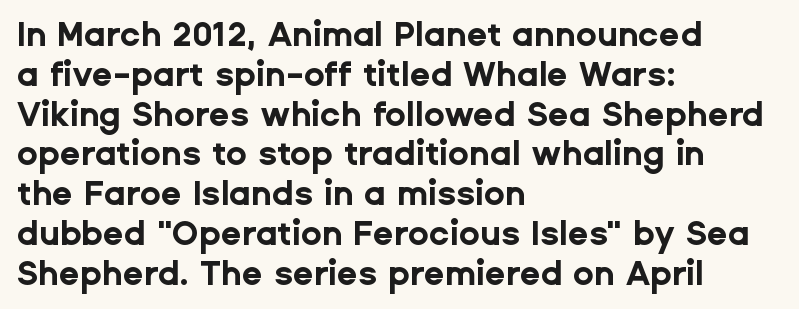
{"serif": "no", "italic": "no", "bold": "yes", "weight": "bold", "width": "normal", "stroke_contrast": "low", "x_height": "medium", "monospaced": "no", "underline": "no", "align": "left", "line_spacing_ratio": 1.17, "letter_spacing": "normal", "letter_spacing_em": 0.0, "glyph_px": 34}
